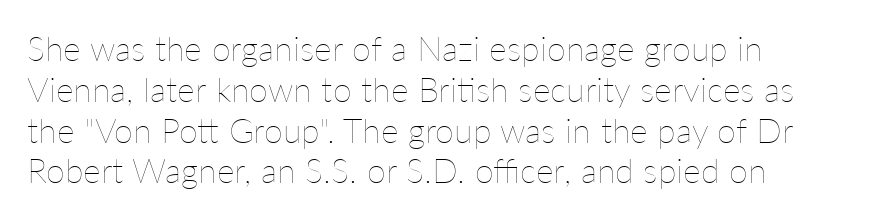
{"italic": "no", "bold": "no", "weight": "thin", "width": "normal", "stroke_contrast": "low", "x_height": "medium", "monospaced": "no", "underline": "no", "line_spacing_ratio": 1.2, "letter_spacing": "normal", "letter_spacing_em": 0.0, "glyph_px": 34}
